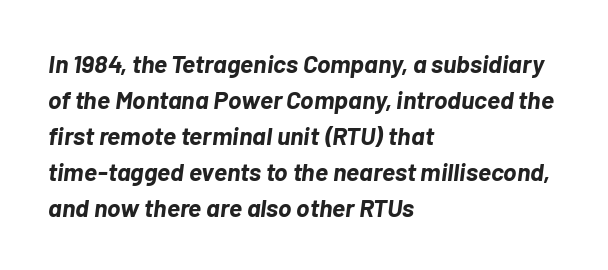
A typesetter would mark this as italic. What weight is shown? A full bold with thick strokes. Alignment: flush left. Lines of text with bare space underneath. Reading down the column, the eye jumps a familiar distance to each next line. Each word holds together tightly as a unit, with standard inter-letter gaps.
